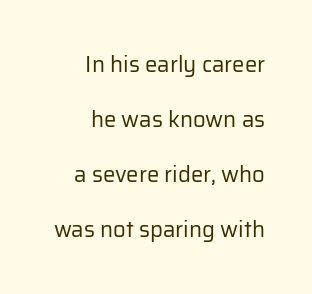
{"italic": "no", "bold": "no", "underline": "no", "align": "right", "line_spacing": "loose", "line_spacing_ratio": 2.5, "letter_spacing": "normal", "letter_spacing_em": 0.0, "glyph_px": 22}
